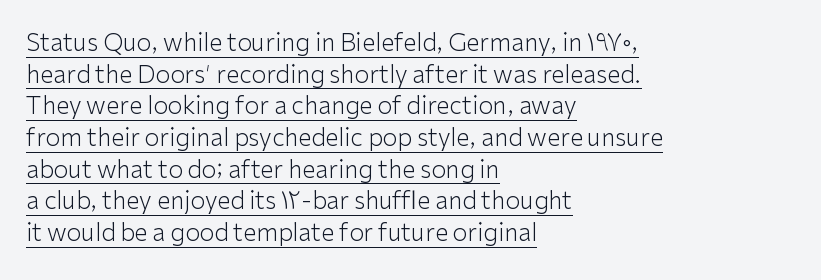
Q: Is the text bold? A: No.
Q: Is the text italic (slanted)? A: No, it is upright.
Q: Is the text underlined? A: Yes.
Q: How is the paragraph aligned? A: Left-aligned.
Q: Is the spacing between letters normal or unusually wide? A: Normal.
Q: Is the spacing between lines tight, normal or loose? A: Normal.
